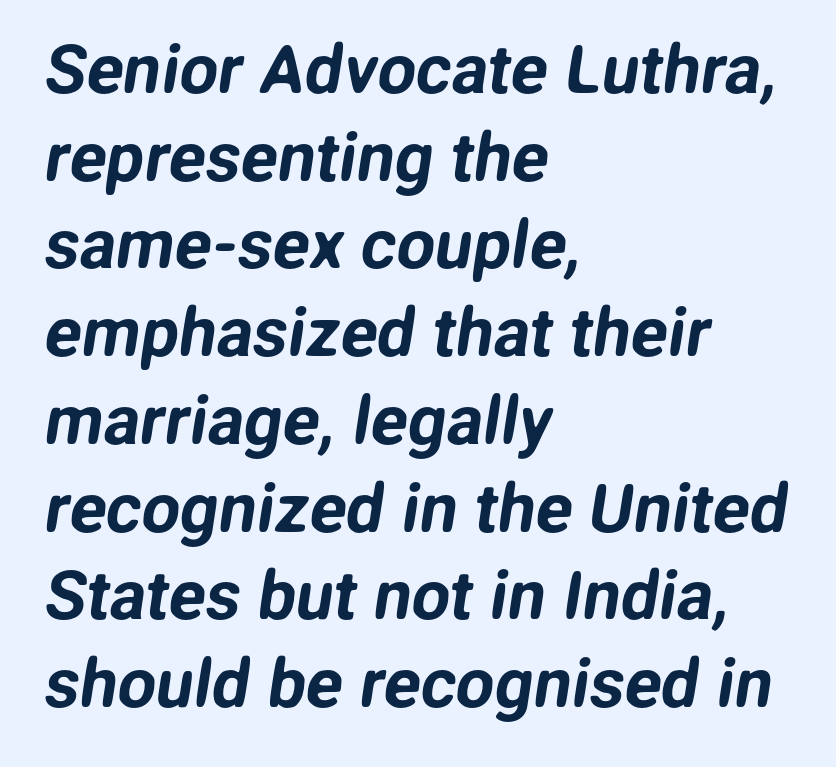
The image shows 68 px sans-serif type; set left-aligned, normal line spacing (1.29x), normal letter spacing, not underlined; low stroke contrast and a medium x-height.
